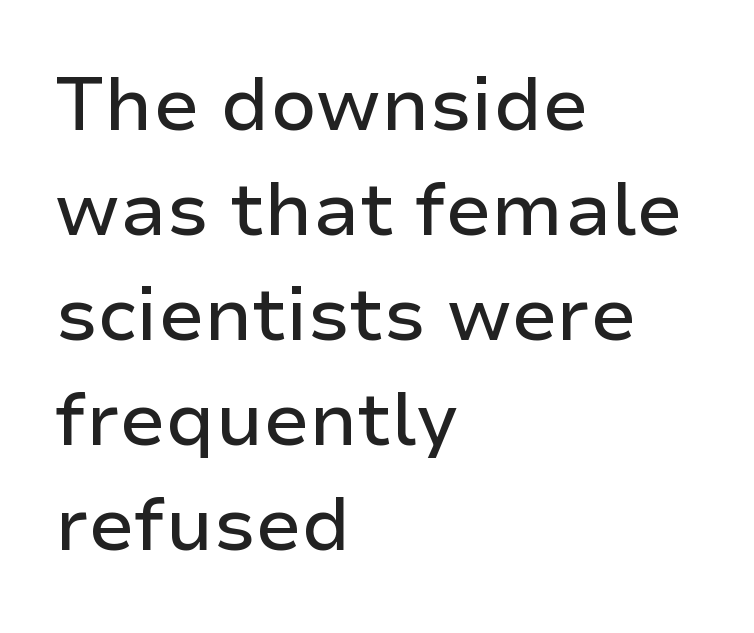
Q: Is the text italic (slanted)? A: No, it is upright.
Q: Is the typeface a serif or a sans-serif typeface? A: Sans-serif.
Q: Is the text underlined? A: No.
Q: How is the paragraph aligned? A: Left-aligned.
Q: Is the spacing between letters normal or unusually wide? A: Normal.
Q: Is the spacing between lines tight, normal or loose? A: Normal.
Q: Width (condensed, normal, or wide)? A: Normal.
Q: Stroke contrast? A: Low.
Q: x-height? A: Medium.
Q: Monospaced? A: No.
